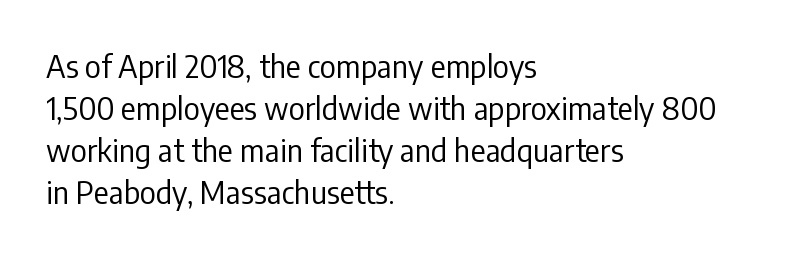
Q: Is the text bold? A: No.
Q: Is the text italic (slanted)? A: No, it is upright.
Q: Is the typeface a serif or a sans-serif typeface? A: Sans-serif.
Q: Is the text underlined? A: No.
Q: How is the paragraph aligned? A: Left-aligned.
Q: Is the spacing between letters normal or unusually wide? A: Normal.
Q: Is the spacing between lines tight, normal or loose? A: Normal.
Q: Width (condensed, normal, or wide)? A: Condensed.
Q: Stroke contrast? A: Low.
Q: x-height? A: Medium.
Q: Monospaced? A: No.
